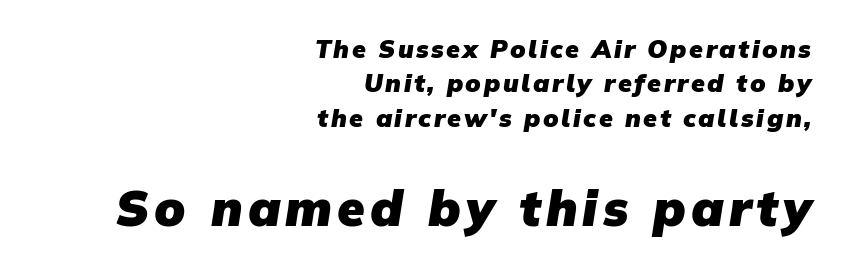
The image shows 50 px heavy sans-serif type; set right-aligned, normal line spacing (1.38x), not underlined; the second (bottom) block is 2.0x larger; low stroke contrast and a medium x-height.
